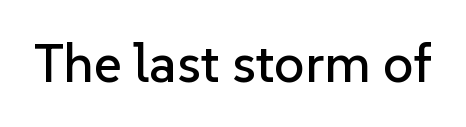
Check under the words: just untouched page. Observe the ordinary spacing: letters are neighbours, not strangers. The type family on display is of the sans-serif kind. Here the designer chose a conventional face with non-uniform glyph widths. The typography opts for an upright posture over an oblique one.
